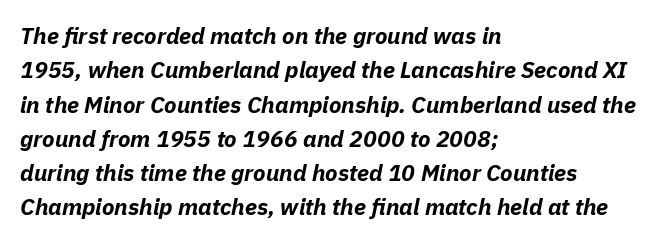
{"italic": "yes", "lean": "right", "slant_degrees": 11, "bold": "yes", "underline": "no", "align": "left", "line_spacing": "normal", "line_spacing_ratio": 1.49, "letter_spacing": "normal", "letter_spacing_em": 0.0, "glyph_px": 23}
